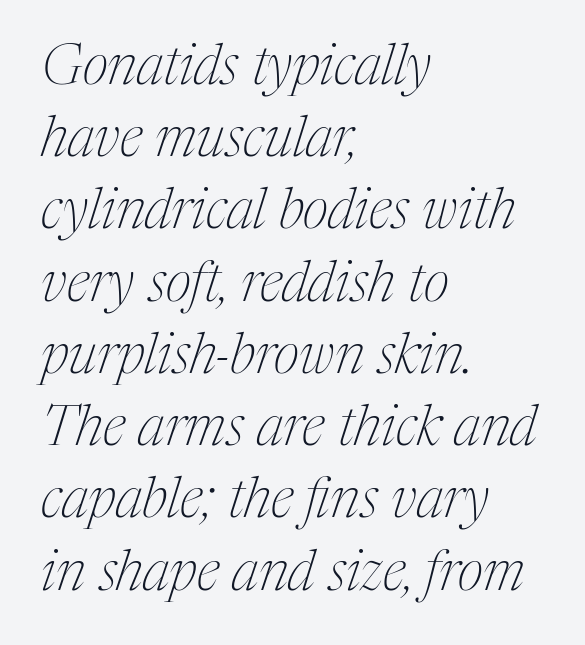
Decoration check: the copy has no underline. Style check: oblique. Is this a heavy cut? Hardly; it is regular or lighter. Think of a printed novel: that variable character pitch is what you see here.
